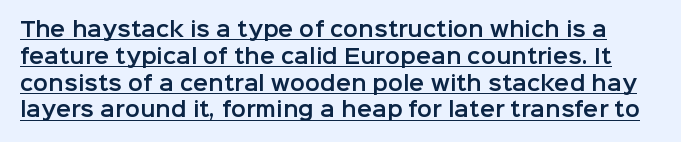
The image shows 20 px text type, upright; set normal line spacing (1.34x), normal letter spacing, underlined.
